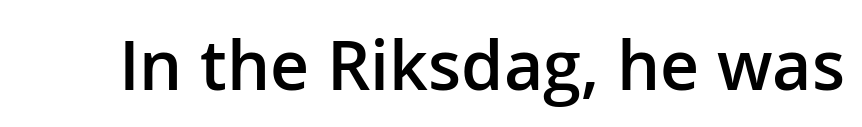
In terms of letterform style, serifs are entirely absent. Decoration check: the copy has no underline. There is no visible air inserted between adjacent glyphs. Spacing verdict: proportional, widths tailored to each character. Notice how the stems are strictly vertical — no italics here.
